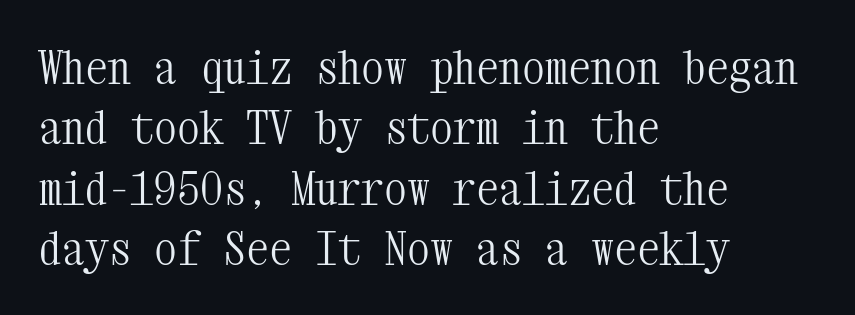
Q: Is the text bold? A: No.
Q: Is the text italic (slanted)? A: No, it is upright.
Q: Is the typeface a serif or a sans-serif typeface? A: Serif.
Q: Is the text underlined? A: No.
Q: How is the paragraph aligned? A: Left-aligned.
Q: Is the spacing between letters normal or unusually wide? A: Normal.
Q: Is the spacing between lines tight, normal or loose? A: Normal.
Q: Width (condensed, normal, or wide)? A: Condensed.
Q: Stroke contrast? A: Medium.
Q: x-height? A: Medium.
Q: Monospaced? A: Yes.
